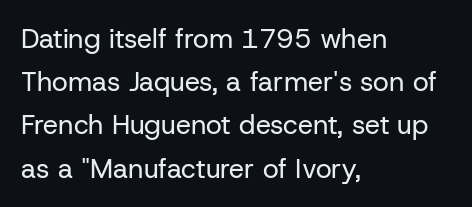
{"italic": "no", "bold": "no", "underline": "no", "align": "left", "line_spacing": "normal", "line_spacing_ratio": 1.6, "letter_spacing": "normal", "letter_spacing_em": 0.0, "glyph_px": 27}
